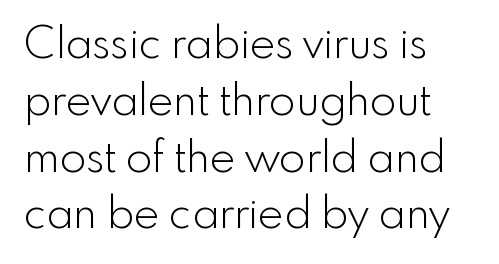
The image shows 43 px light sans-serif type, upright; set left-aligned, normal line spacing (1.32x), normal letter spacing, not underlined; a small x-height.
